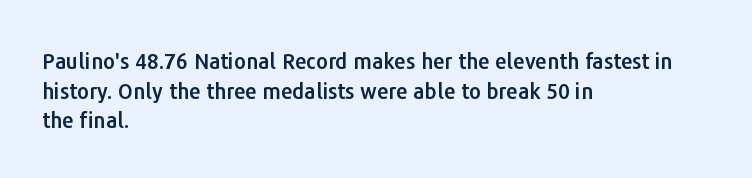
Caption: standard tracking, unaltered. Only glyphs here, with clear space below each row. The line-height multiplier appears to be the usual default. The typography opts for an upright posture over an oblique one. A student would call this left alignment; a typographer would say flush left, rag right.
